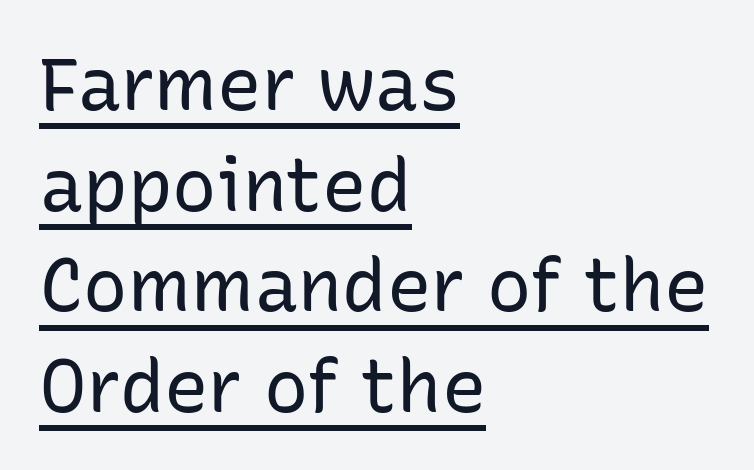
Q: Is the text bold? A: No.
Q: Is the text italic (slanted)? A: No, it is upright.
Q: Is the typeface a serif or a sans-serif typeface? A: Sans-serif.
Q: Is the text underlined? A: Yes.
Q: How is the paragraph aligned? A: Left-aligned.
Q: Is the spacing between letters normal or unusually wide? A: Normal.
Q: Is the spacing between lines tight, normal or loose? A: Normal.
Q: Width (condensed, normal, or wide)? A: Normal.
Q: Stroke contrast? A: Low.
Q: x-height? A: Medium.
Q: Monospaced? A: No.
